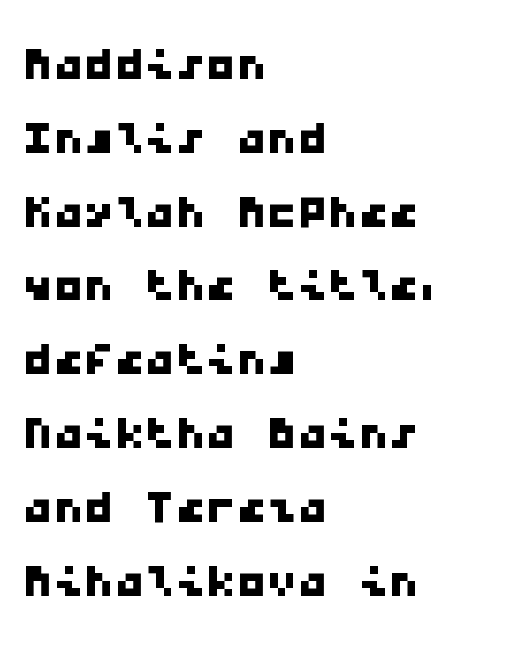
Q: Is the typeface a serif or a sans-serif typeface? A: Sans-serif.
Q: Is the text underlined? A: No.
Q: How is the paragraph aligned? A: Left-aligned.
Q: Is the spacing between letters normal or unusually wide? A: Normal.
Q: Width (condensed, normal, or wide)? A: Wide.
Q: Stroke contrast? A: Low.
Q: x-height? A: Medium.
Q: Monospaced? A: Yes.
